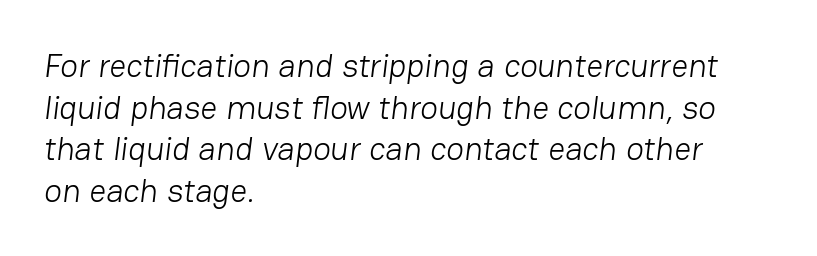
Q: Is the text bold? A: No.
Q: Is the typeface a serif or a sans-serif typeface? A: Sans-serif.
Q: Is the text underlined? A: No.
Q: How is the paragraph aligned? A: Left-aligned.
Q: Is the spacing between letters normal or unusually wide? A: Normal.
Q: Is the spacing between lines tight, normal or loose? A: Normal.
Q: Width (condensed, normal, or wide)? A: Normal.
Q: Stroke contrast? A: Low.
Q: x-height? A: Medium.
Q: Monospaced? A: No.
